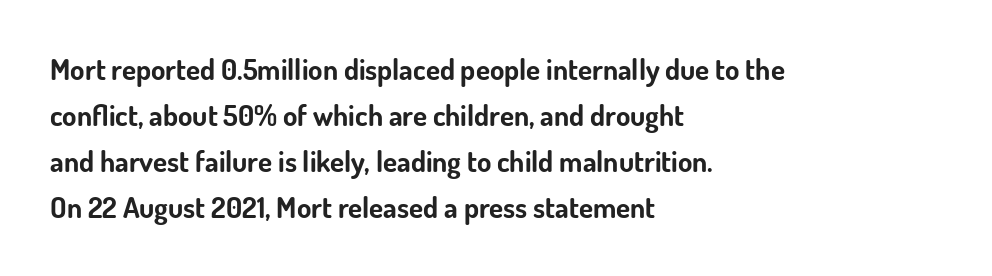
Grotesque or geometric, the face here clearly has no serifs. Decoration check: the copy has no underline. Character widths vary here, with narrow letters taking less room than wide ones. Standard letterfit; no display-style spreading of the glyphs.
